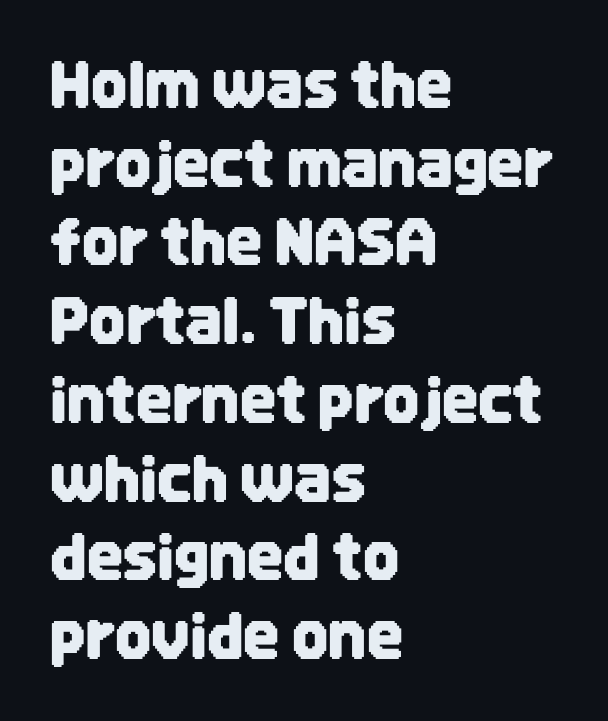
{"serif": "no", "italic": "no", "width": "condensed", "stroke_contrast": "low", "x_height": "large", "monospaced": "no", "underline": "no", "align": "left", "line_spacing": "normal", "line_spacing_ratio": 1.25, "letter_spacing": "normal", "letter_spacing_em": 0.0, "glyph_px": 63}
